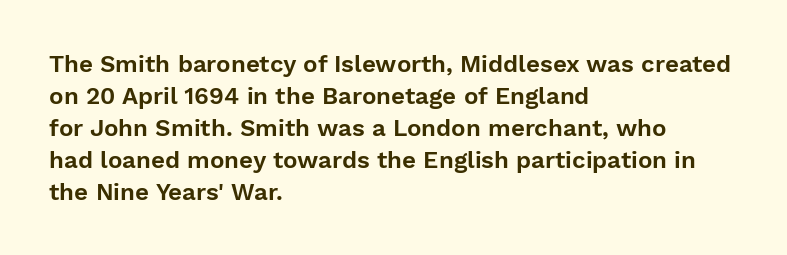
No italicization has been applied; the sample stays upright. The vertical gap from one line to the next is medium. Standard letterfit; no display-style spreading of the glyphs. The passage is arranged the way most books set body copy — flush left. Rule under the text: the space is simply empty.
